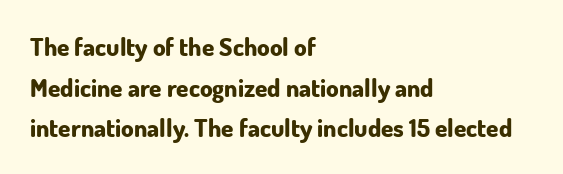
The image shows 25 px bold type, upright; set left-aligned, normal line spacing (1.63x), normal letter spacing, not underlined.
